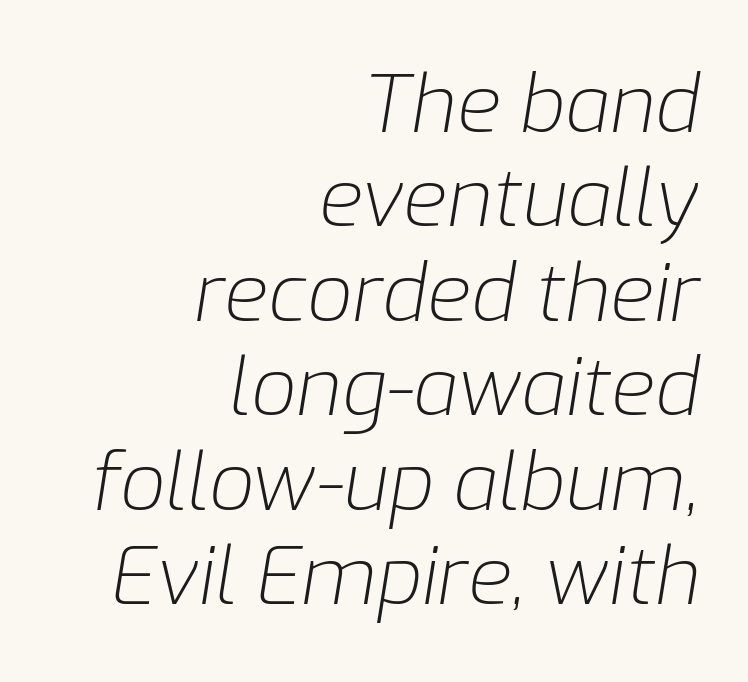
The image shows 80 px light type, italic (leaning right); set right-aligned, line spacing 1.18x, normal letter spacing, not underlined; low stroke contrast and a medium x-height.
